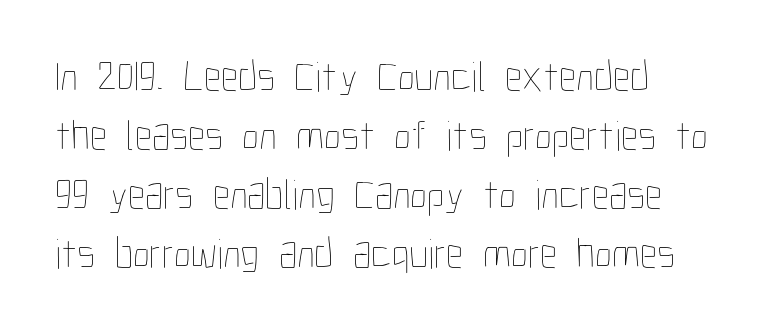
The image shows 43 px thin, condensed type, upright; set normal line spacing (1.37x), normal letter spacing, not underlined; low stroke contrast and a medium x-height.
